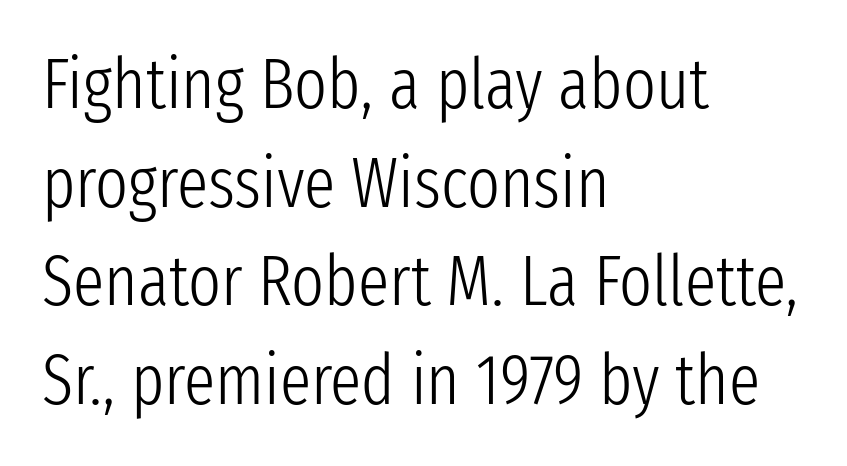
The weight tops out at a normal text grade. Character widths vary here, with narrow letters taking less room than wide ones. Regular leading. Serif or sans? Sans — the stroke terminals are bare. Does the lettering tilt? It doesn't — this is upright. This rendering uses left alignment, leaving the right contour irregular.
